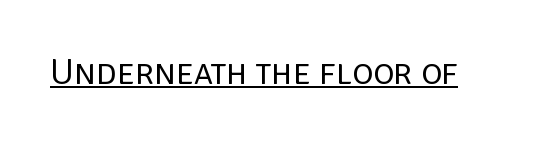
Q: Is the text bold? A: No.
Q: Is the text italic (slanted)? A: No, it is upright.
Q: Is the typeface a serif or a sans-serif typeface? A: Sans-serif.
Q: Is the text underlined? A: Yes.
Q: Is the spacing between letters normal or unusually wide? A: Normal.
Q: Width (condensed, normal, or wide)? A: Normal.
Q: Stroke contrast? A: Low.
Q: x-height? A: Large.
Q: Monospaced? A: No.
